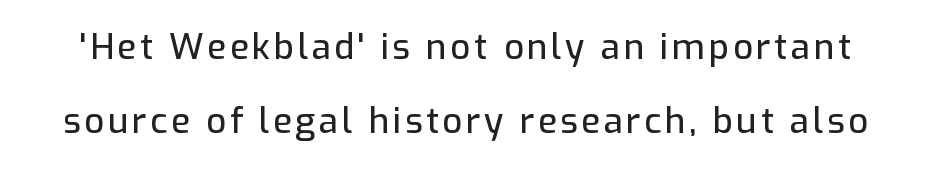
Q: Is the text italic (slanted)? A: No, it is upright.
Q: Is the typeface a serif or a sans-serif typeface? A: Sans-serif.
Q: Is the text underlined? A: No.
Q: Is the spacing between lines tight, normal or loose? A: Loose.
Q: Width (condensed, normal, or wide)? A: Normal.
Q: Stroke contrast? A: Low.
Q: x-height? A: Medium.
Q: Monospaced? A: No.
